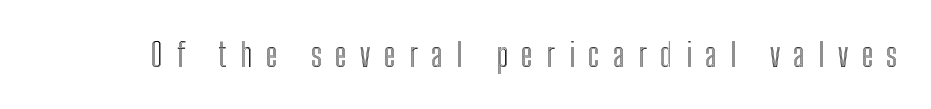
{"italic": "no", "width": "condensed", "x_height": "medium", "monospaced": "no", "underline": "no", "letter_spacing": "wide", "letter_spacing_em": 0.41, "glyph_px": 33}
